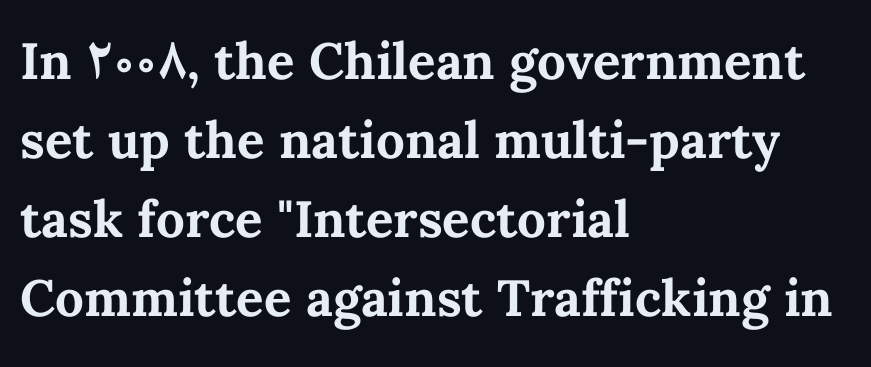
The letters stand straight up with perfectly vertical stems. A typesetter would call this proportional, since set widths differ per character. One-word summary of the alignment: left. Vertical spacing — default. Type without underlining.
